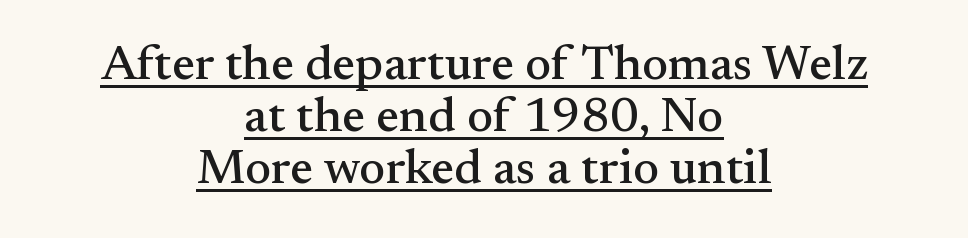
Q: Is the text italic (slanted)? A: No, it is upright.
Q: Is the typeface a serif or a sans-serif typeface? A: Serif.
Q: Is the text underlined? A: Yes.
Q: How is the paragraph aligned? A: Centered.
Q: Is the spacing between letters normal or unusually wide? A: Normal.
Q: Is the spacing between lines tight, normal or loose? A: Tight.
Q: Width (condensed, normal, or wide)? A: Normal.
Q: Stroke contrast? A: Medium.
Q: x-height? A: Small.
Q: Monospaced? A: No.
